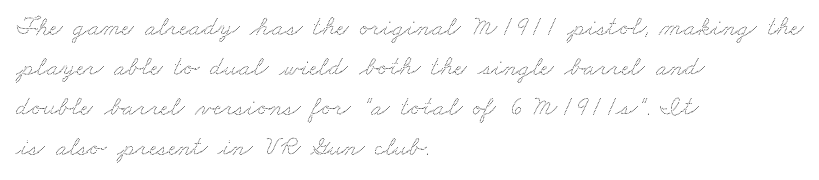
The image shows 27 px text type; set left-aligned, normal line spacing (1.48x), normal letter spacing, not underlined.
